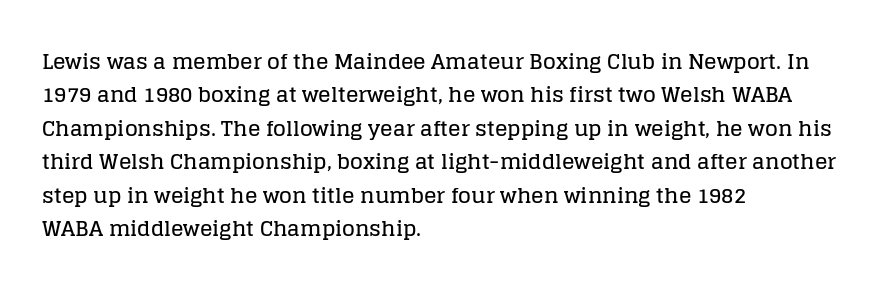
Q: Is the text italic (slanted)? A: No, it is upright.
Q: Is the text underlined? A: No.
Q: How is the paragraph aligned? A: Left-aligned.
Q: Is the spacing between letters normal or unusually wide? A: Normal.
Q: Is the spacing between lines tight, normal or loose? A: Normal.
